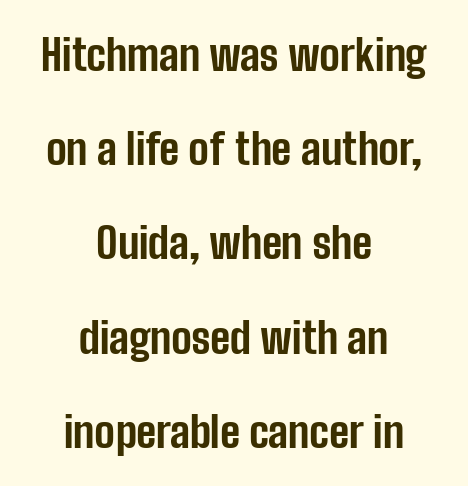
Q: Is the text bold? A: Yes.
Q: Is the text italic (slanted)? A: No, it is upright.
Q: Is the typeface a serif or a sans-serif typeface? A: Sans-serif.
Q: Is the text underlined? A: No.
Q: How is the paragraph aligned? A: Centered.
Q: Is the spacing between letters normal or unusually wide? A: Normal.
Q: Is the spacing between lines tight, normal or loose? A: Loose.
Q: Width (condensed, normal, or wide)? A: Condensed.
Q: Stroke contrast? A: Low.
Q: x-height? A: Medium.
Q: Monospaced? A: No.
